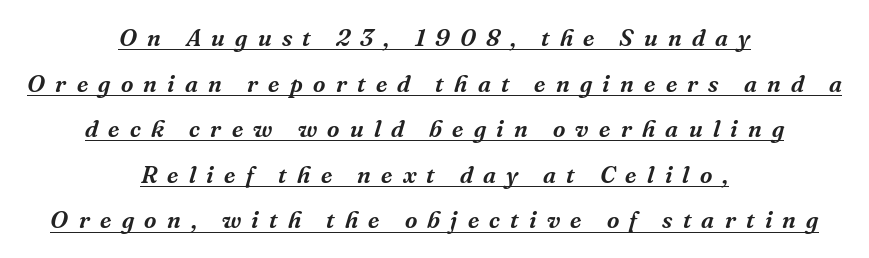
Glyph-to-glyph distance is far greater than everyday printed text. Line spacing here is loose. Style check: oblique. The sample's only ornament is a line tracing under the words. Does the copy run flush right? No — it is centered line by line.
